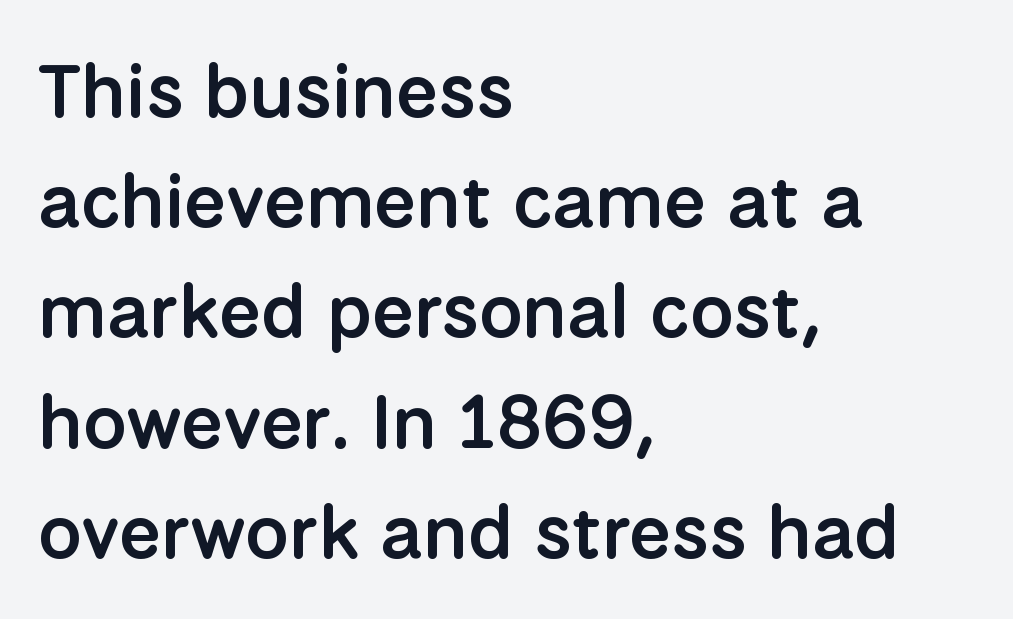
{"serif": "no", "italic": "no", "bold": "semi", "weight": "semibold", "width": "normal", "stroke_contrast": "low", "x_height": "medium", "monospaced": "no", "underline": "no", "align": "left", "line_spacing": "normal", "line_spacing_ratio": 1.45, "letter_spacing": "normal", "letter_spacing_em": 0.0, "glyph_px": 76}
